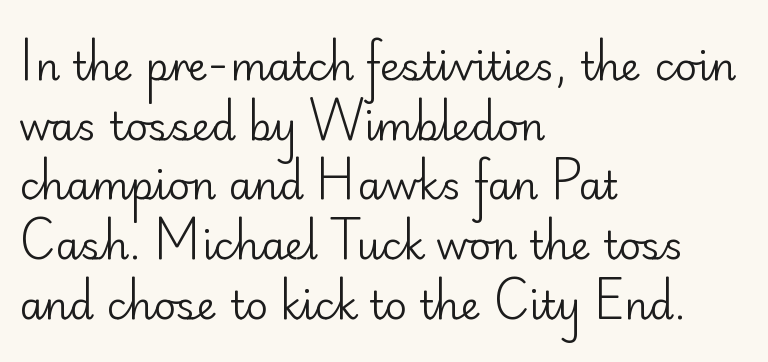
The image shows 39 px regular-weight sans-serif type, upright; set left-aligned, normal line spacing (1.53x), normal letter spacing, not underlined; low stroke contrast and a small x-height.
